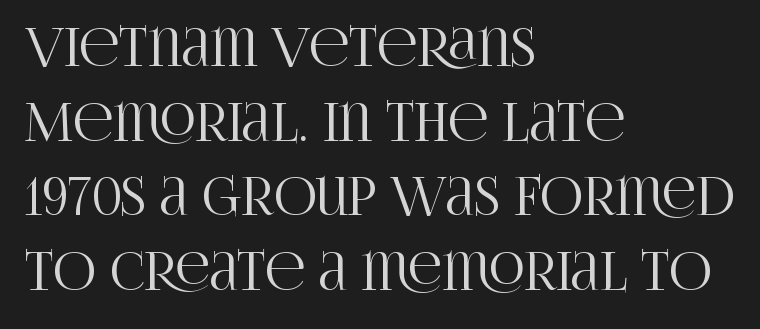
{"serif": "yes", "italic": "no", "width": "condensed", "stroke_contrast": "high", "x_height": "large", "monospaced": "no", "underline": "no", "align": "left", "line_spacing": "normal", "line_spacing_ratio": 1.41, "letter_spacing": "normal", "letter_spacing_em": 0.0, "glyph_px": 53}
